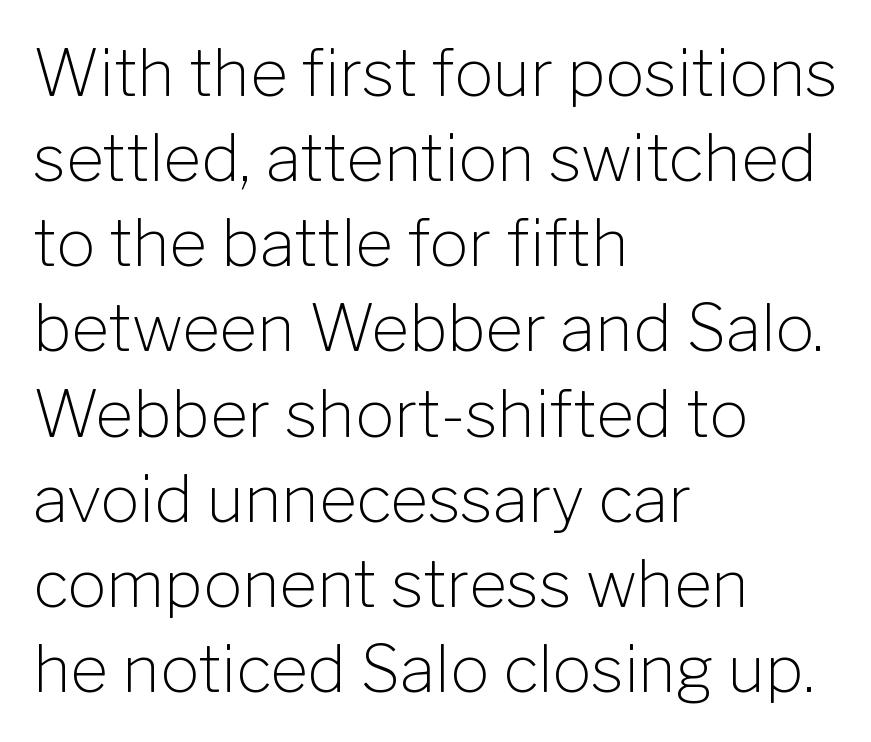
Q: Is the text bold? A: No.
Q: Is the text italic (slanted)? A: No, it is upright.
Q: Is the typeface a serif or a sans-serif typeface? A: Sans-serif.
Q: Is the text underlined? A: No.
Q: How is the paragraph aligned? A: Left-aligned.
Q: Is the spacing between letters normal or unusually wide? A: Normal.
Q: Is the spacing between lines tight, normal or loose? A: Normal.
Q: Width (condensed, normal, or wide)? A: Normal.
Q: Stroke contrast? A: Low.
Q: x-height? A: Medium.
Q: Monospaced? A: No.
